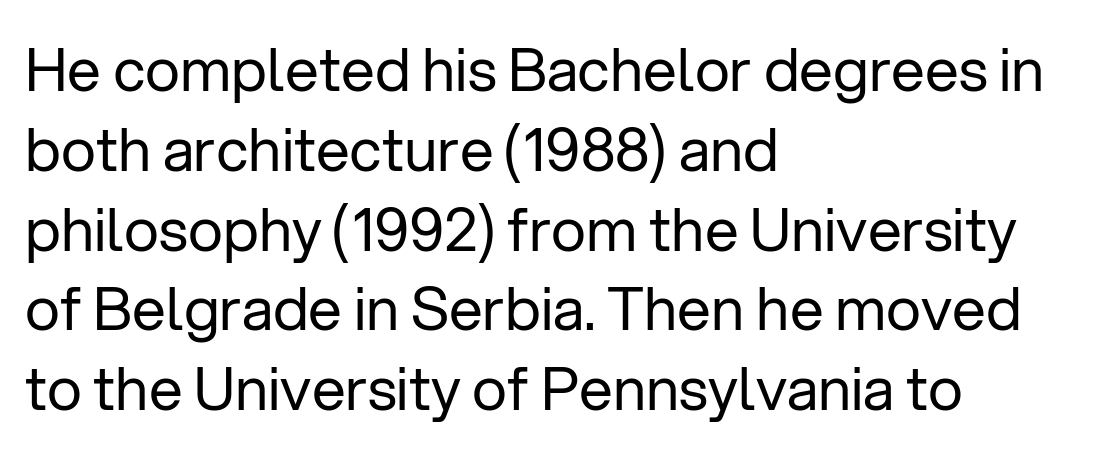
{"serif": "no", "italic": "no", "bold": "no", "weight": "regular", "width": "normal", "stroke_contrast": "low", "x_height": "medium", "monospaced": "no", "underline": "no", "align": "left", "line_spacing": "normal", "line_spacing_ratio": 1.33, "letter_spacing": "normal", "letter_spacing_em": 0.0, "glyph_px": 60}
